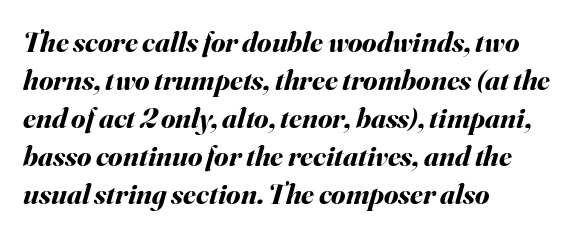
A clean baseline with only descenders dipping below it. Students, observe: this is what conventionally led text looks like. A typesetter would mark this as italic. Weight: bold. Here the glyphs are tracked normally, forming tight word shapes. These lines are rendered in a variable-pitch font.
